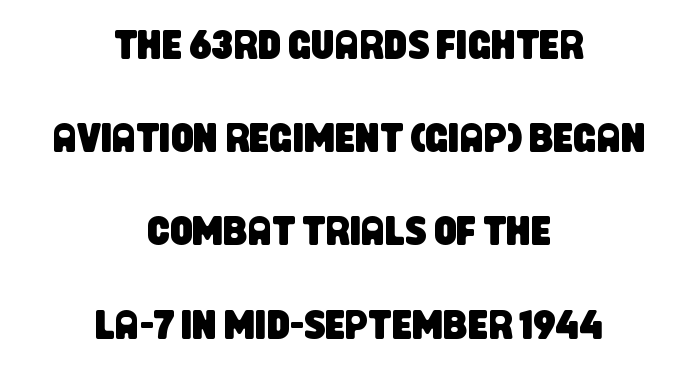
{"serif": "no", "width": "condensed", "stroke_contrast": "low", "x_height": "large", "monospaced": "no", "underline": "no", "align": "center", "line_spacing": "loose", "line_spacing_ratio": 2.33, "letter_spacing": "normal", "letter_spacing_em": 0.0, "glyph_px": 40}
